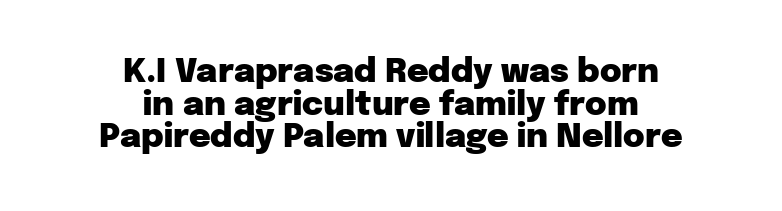
The image shows 33 px heavy sans-serif type, upright; set centered, tight line spacing (0.99x), normal letter spacing, not underlined; low stroke contrast and a medium x-height.
